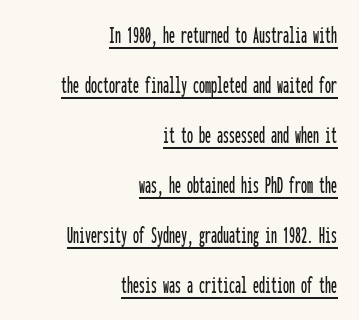
{"italic": "no", "underline": "yes", "align": "right", "line_spacing": "loose", "line_spacing_ratio": 2.08, "letter_spacing": "normal", "letter_spacing_em": 0.0, "glyph_px": 24}
